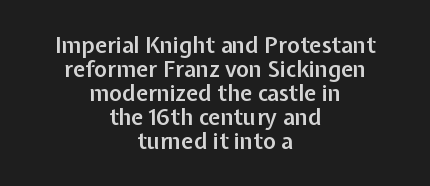
The image shows 22 px text type, upright; set centered, tight line spacing (1.09x), normal letter spacing, not underlined.
